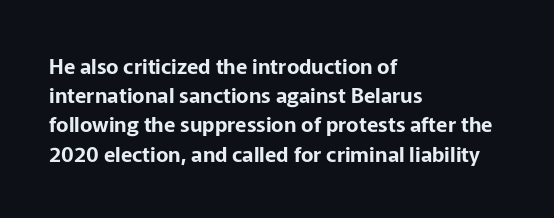
{"italic": "no", "underline": "no", "align": "left", "line_spacing": "normal", "line_spacing_ratio": 1.39, "letter_spacing": "normal", "letter_spacing_em": 0.0, "glyph_px": 21}
